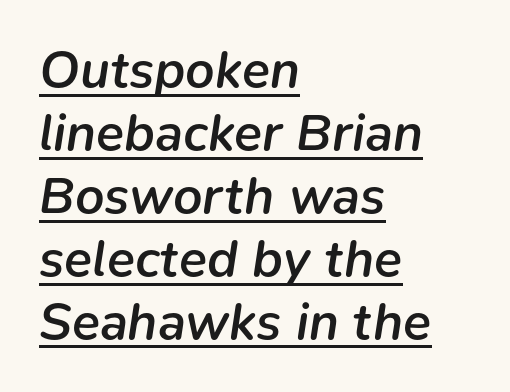
Q: Is the text bold? A: Semi-bold.
Q: Is the text italic (slanted)? A: Yes, it leans right by about 9 degrees.
Q: Is the text underlined? A: Yes.
Q: How is the paragraph aligned? A: Left-aligned.
Q: Is the spacing between letters normal or unusually wide? A: Normal.
Q: Width (condensed, normal, or wide)? A: Normal.
Q: Stroke contrast? A: Low.
Q: x-height? A: Medium.
Q: Monospaced? A: No.
